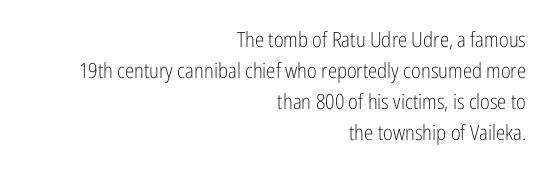
The image shows 21 px text type, upright; set right-aligned, normal line spacing (1.48x), normal letter spacing, not underlined.
